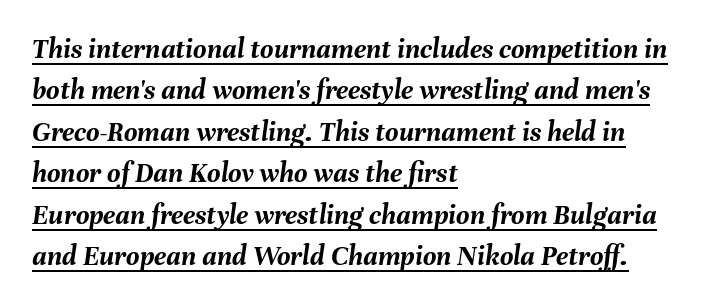
{"italic": "yes", "lean": "right", "slant_degrees": 8, "bold": "yes", "weight": "semibold", "width": "normal", "stroke_contrast": "medium", "x_height": "medium", "monospaced": "no", "underline": "yes", "align": "left", "line_spacing": "normal", "line_spacing_ratio": 1.43, "letter_spacing": "normal", "letter_spacing_em": 0.0, "glyph_px": 29}
